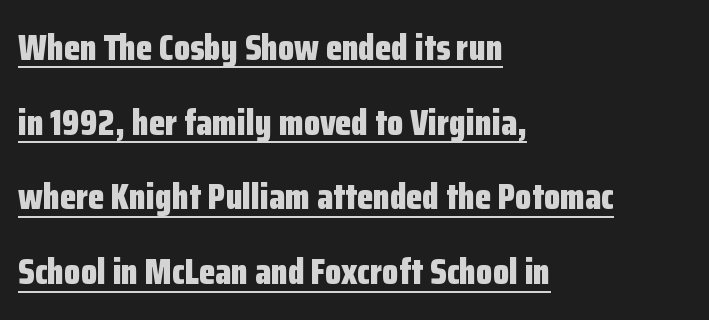
{"serif": "no", "italic": "no", "bold": "yes", "weight": "bold", "width": "condensed", "stroke_contrast": "low", "x_height": "medium", "monospaced": "no", "underline": "yes", "align": "left", "line_spacing": "loose", "line_spacing_ratio": 2.02, "letter_spacing": "normal", "letter_spacing_em": 0.0, "glyph_px": 37}
